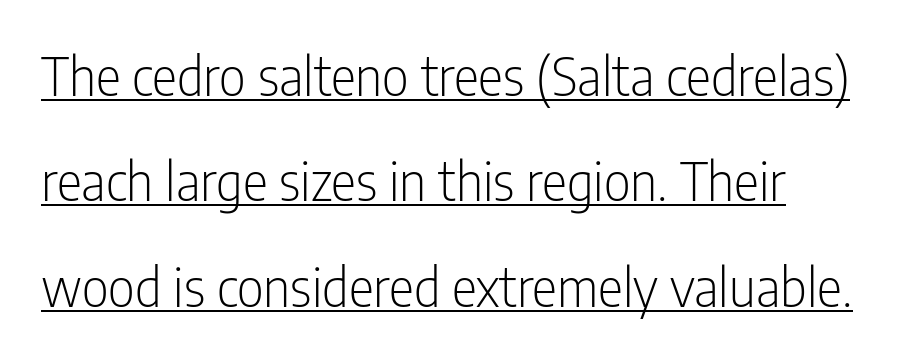
Q: Is the text bold? A: No.
Q: Is the text italic (slanted)? A: No, it is upright.
Q: Is the typeface a serif or a sans-serif typeface? A: Sans-serif.
Q: Is the text underlined? A: Yes.
Q: Is the spacing between letters normal or unusually wide? A: Normal.
Q: Is the spacing between lines tight, normal or loose? A: Loose.
Q: Width (condensed, normal, or wide)? A: Condensed.
Q: Stroke contrast? A: Low.
Q: x-height? A: Medium.
Q: Monospaced? A: No.
